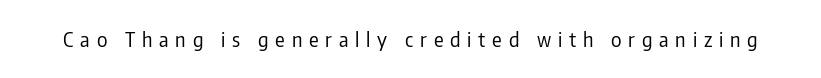
Characters remain perfectly vertical along every line. Honestly, there is no underline to notice here at all. This reads as an unemphasized weight, regular at the heaviest. Short note: letters widely spaced.
